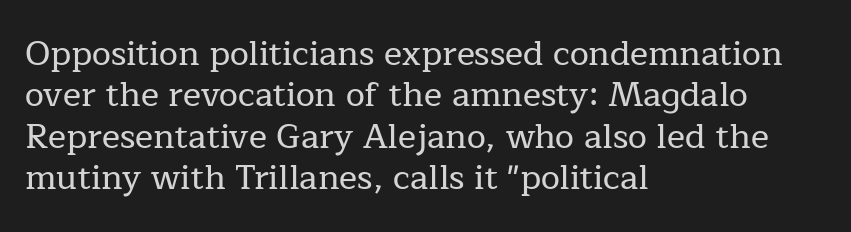
The image shows 34 px serif type, upright; set left-aligned, line spacing 1.22x, normal letter spacing, not underlined; low stroke contrast and a medium x-height.
